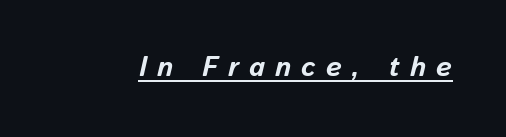
The image shows 28 px bold type, italic (leaning right); set unusually wide letter spacing (+0.35 em), underlined; low stroke contrast and a medium x-height.
